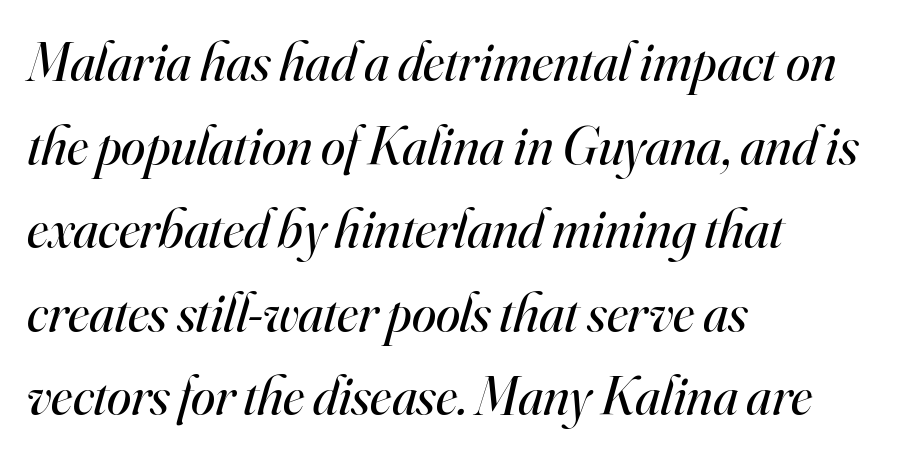
These lines are rendered in a variable-pitch font. Letter spacing: default. Check where the strokes stop: tiny serifs finish them off. Horizontal bands of white between lines are of average thickness. Just letters on the line, the space beneath them empty. Each line starts at the same left margin while the right side varies.
